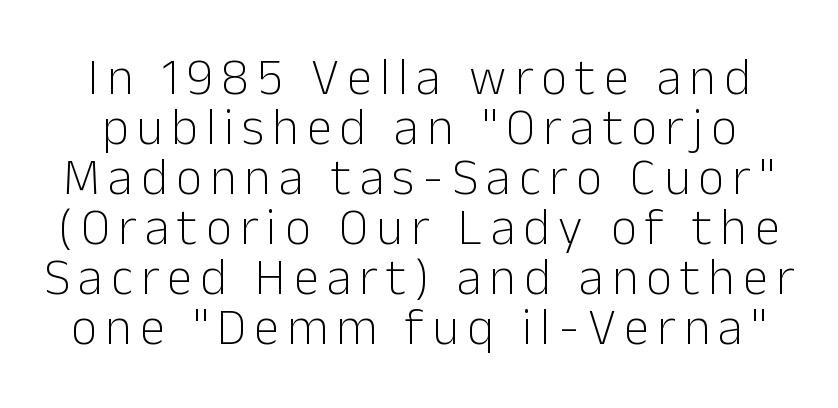
Q: Is the text bold? A: No.
Q: Is the text italic (slanted)? A: No, it is upright.
Q: Is the typeface a serif or a sans-serif typeface? A: Sans-serif.
Q: Is the text underlined? A: No.
Q: Is the spacing between lines tight, normal or loose? A: Tight.
Q: Width (condensed, normal, or wide)? A: Normal.
Q: Stroke contrast? A: Low.
Q: x-height? A: Medium.
Q: Monospaced? A: No.
